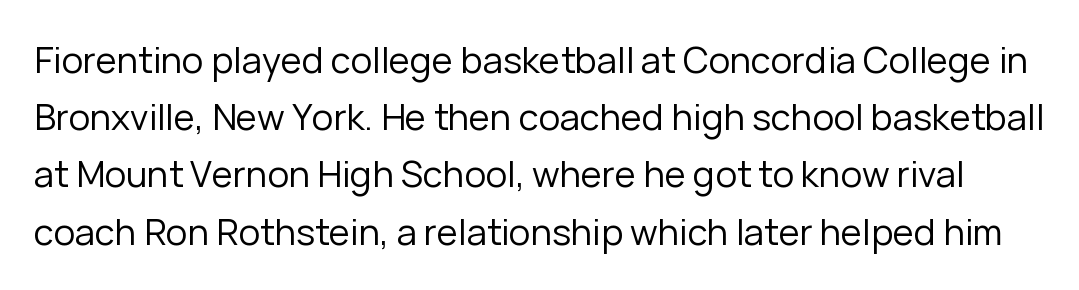
{"serif": "no", "italic": "no", "bold": "no", "weight": "regular", "width": "normal", "stroke_contrast": "low", "x_height": "medium", "monospaced": "no", "underline": "no", "line_spacing": "normal", "line_spacing_ratio": 1.59, "letter_spacing": "normal", "letter_spacing_em": 0.0, "glyph_px": 36}
